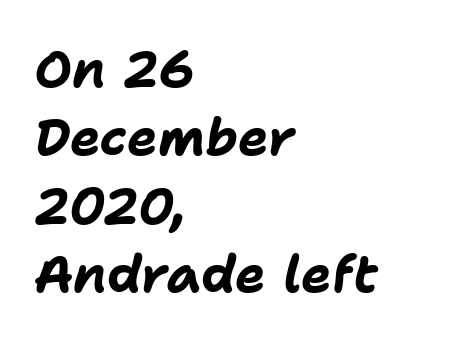
The image shows 51 px bold type, italic (leaning right); set left-aligned, normal line spacing (1.34x), normal letter spacing, not underlined; low stroke contrast and a medium x-height.
